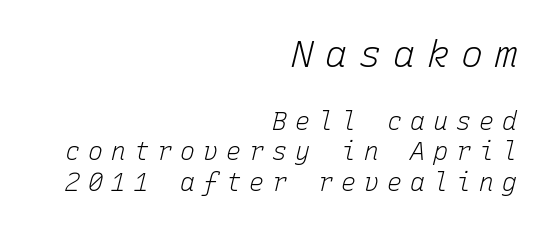
{"italic": "yes", "lean": "right", "slant_degrees": 15, "bold": "no", "weight": "light", "width": "normal", "stroke_contrast": "low", "x_height": "medium", "monospaced": "yes", "underline": "no", "align": "right", "line_spacing_ratio": 1.22, "letter_spacing": "wide", "letter_spacing_em": 0.32, "larger_block": "first", "size_ratio": 1.48, "glyph_px": 37}
